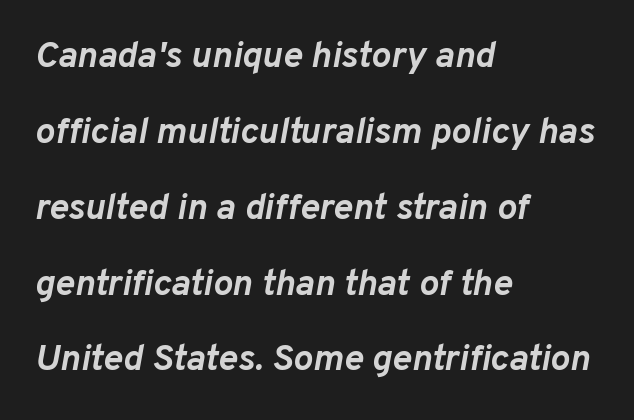
The image shows 37 px semibold type, italic (leaning right); set left-aligned, loose line spacing (2.05x), normal letter spacing, not underlined; low stroke contrast and a medium x-height.
